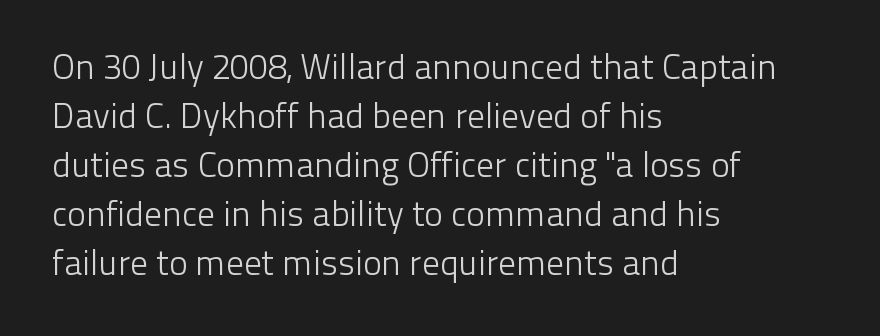
The image shows 35 px light sans-serif type, upright; set left-aligned, normal line spacing (1.4x), normal letter spacing, not underlined; low stroke contrast and a medium x-height.
